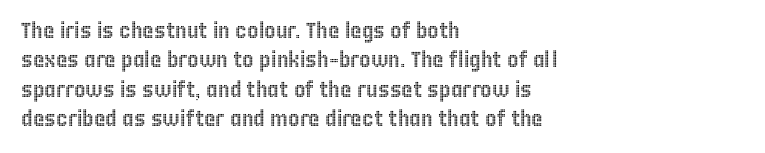
The image shows 22 px text type, upright; set left-aligned, normal line spacing (1.33x), normal letter spacing, not underlined.
